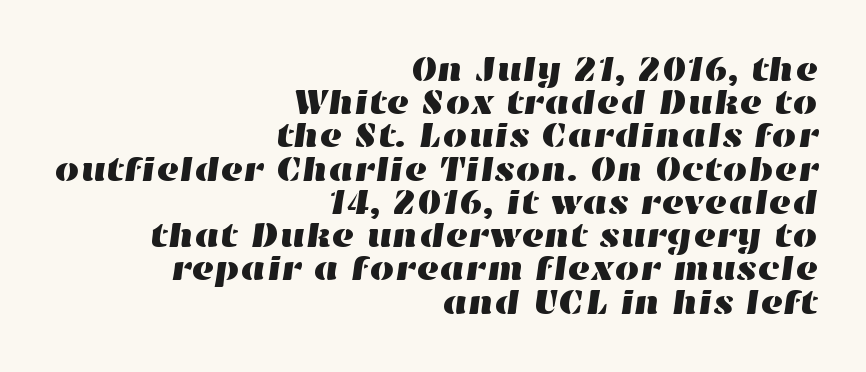
Proportional: the letters do not fall into vertical columns. Every row of glyphs terminates at an identical x-position on the right. A clean baseline with only descenders dipping below it. Honestly, the letter spacing is just normal — you wouldn't notice it. Cramped leading.
